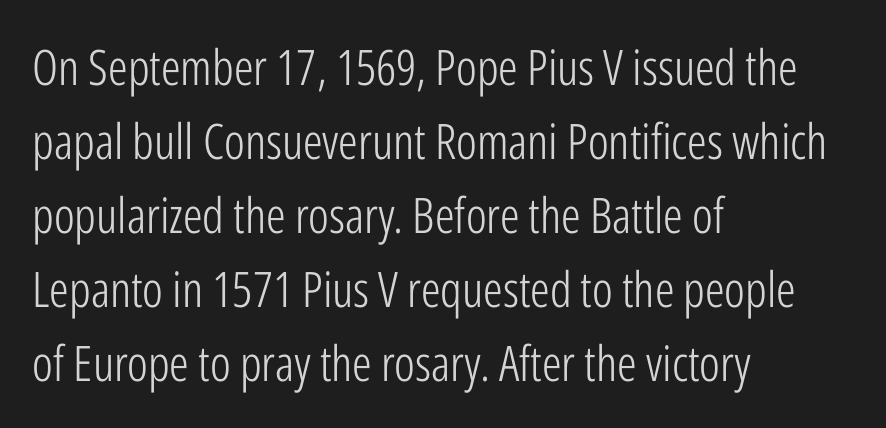
{"serif": "no", "italic": "no", "bold": "no", "weight": "light", "width": "condensed", "stroke_contrast": "low", "x_height": "medium", "monospaced": "no", "underline": "no", "align": "left", "line_spacing": "normal", "line_spacing_ratio": 1.51, "letter_spacing": "normal", "letter_spacing_em": 0.0, "glyph_px": 49}
